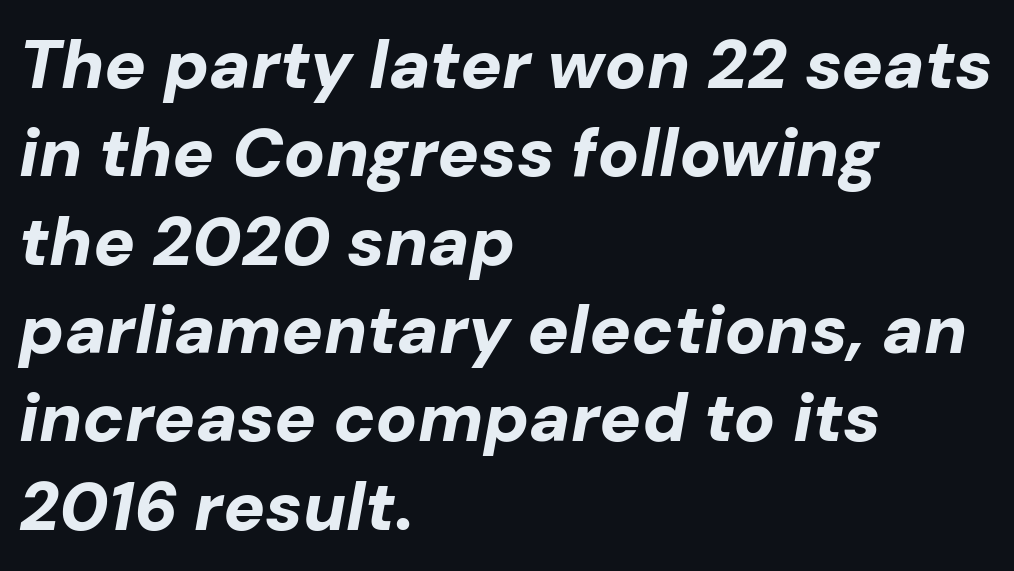
Rule under the text: the space is simply empty. When letters slant like this, we call the style italic. The ragged edge is on the right, which tells us the setting is flush left. Letter spacing: default.
